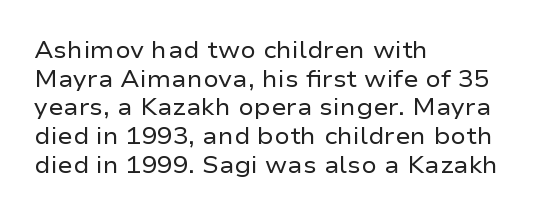
Q: Is the text bold? A: No.
Q: Is the text italic (slanted)? A: No, it is upright.
Q: Is the text underlined? A: No.
Q: How is the paragraph aligned? A: Left-aligned.
Q: Is the spacing between letters normal or unusually wide? A: Normal.
Q: Is the spacing between lines tight, normal or loose? A: Normal.
